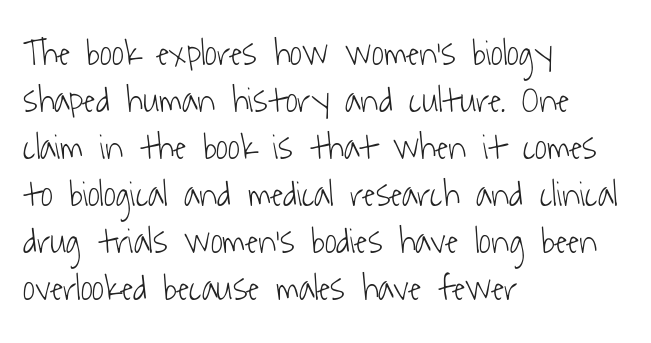
No extra ink here — the face is not bold. The letters advance in unequal steps, a hallmark of proportional type. The setting favours the left margin, as ordinary paragraphs usually do. In terms of leading, this rendering sits right in the middle. I'd call this a sans setting — the letters go barefoot.
